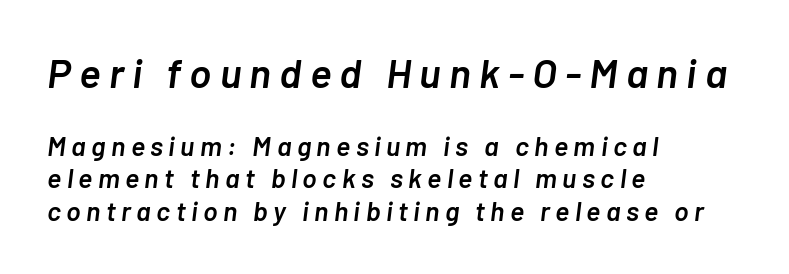
{"italic": "yes", "lean": "right", "slant_degrees": 7, "bold": "semi", "weight": "semibold", "width": "normal", "stroke_contrast": "low", "x_height": "medium", "monospaced": "no", "underline": "no", "align": "left", "line_spacing_ratio": 1.2, "letter_spacing": "wide", "letter_spacing_em": 0.2, "larger_block": "first", "size_ratio": 1.52, "glyph_px": 41}
